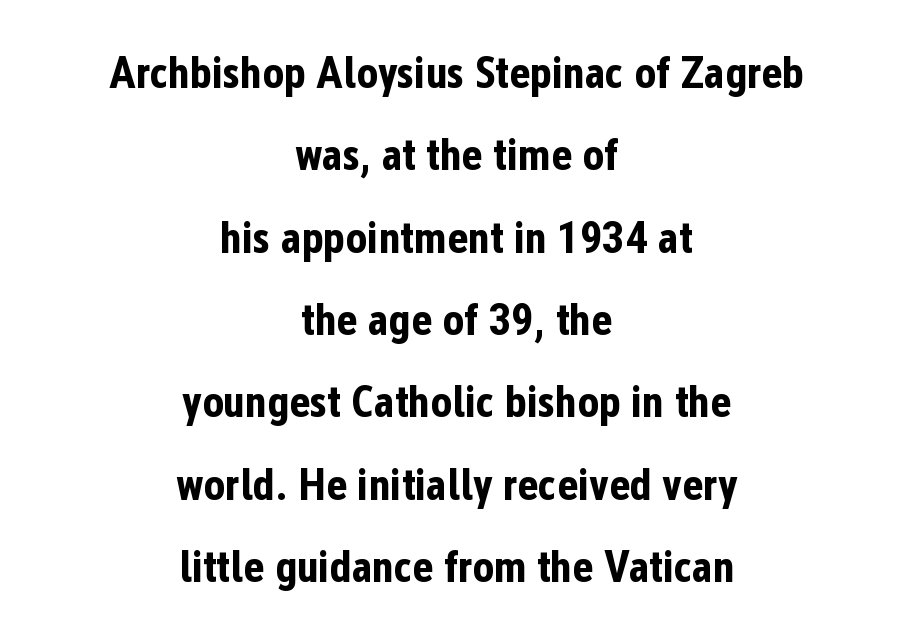
The image shows 45 px bold, condensed sans-serif type, upright; set centered, line spacing 1.83x, normal letter spacing, not underlined; low stroke contrast and a medium x-height.
